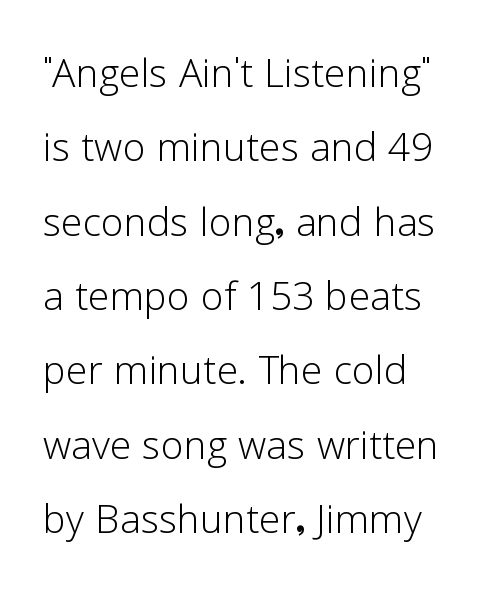
Q: Is the text bold? A: No.
Q: Is the text italic (slanted)? A: No, it is upright.
Q: Is the typeface a serif or a sans-serif typeface? A: Sans-serif.
Q: Is the text underlined? A: No.
Q: How is the paragraph aligned? A: Left-aligned.
Q: Is the spacing between letters normal or unusually wide? A: Normal.
Q: Is the spacing between lines tight, normal or loose? A: Normal.
Q: Width (condensed, normal, or wide)? A: Normal.
Q: Stroke contrast? A: Low.
Q: x-height? A: Medium.
Q: Monospaced? A: No.
